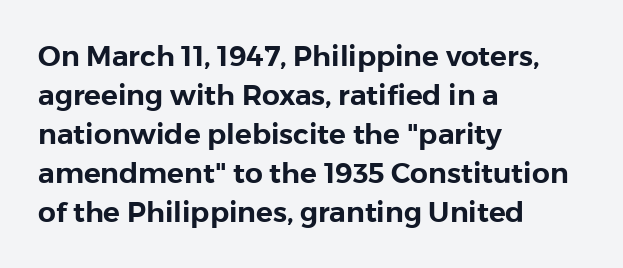
The image shows 28 px sans-serif type, upright; set left-aligned, normal line spacing (1.39x), normal letter spacing, not underlined; low stroke contrast and a medium x-height.
